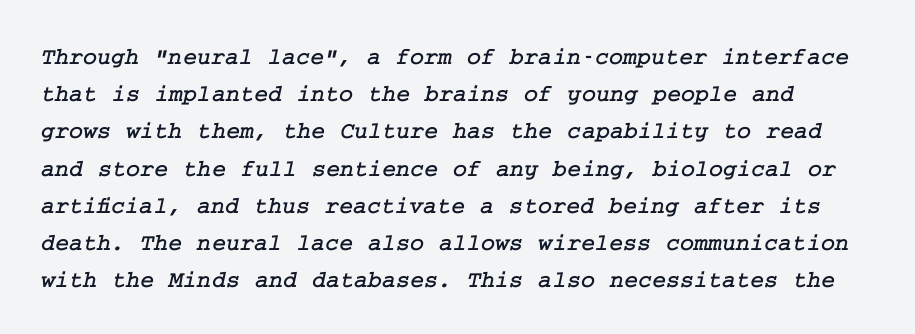
{"underline": "no", "line_spacing": "normal", "line_spacing_ratio": 1.55, "letter_spacing": "normal", "letter_spacing_em": 0.0, "glyph_px": 24}
